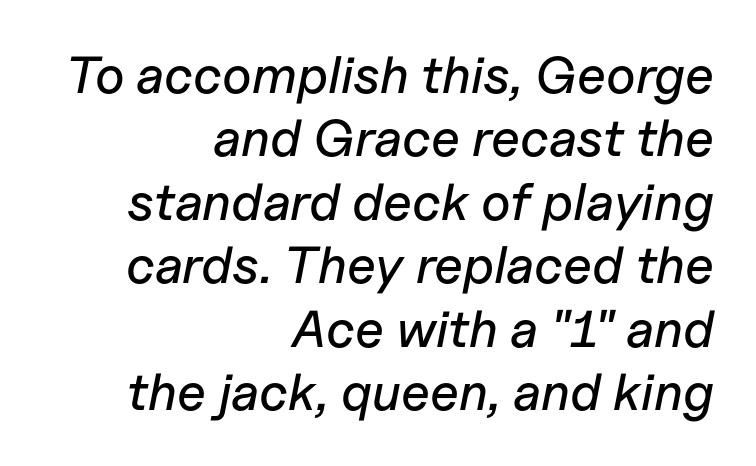
{"italic": "yes", "lean": "right", "slant_degrees": 11, "width": "normal", "stroke_contrast": "low", "x_height": "medium", "monospaced": "no", "underline": "no", "align": "right", "line_spacing_ratio": 1.22, "letter_spacing": "normal", "letter_spacing_em": 0.0, "glyph_px": 52}
